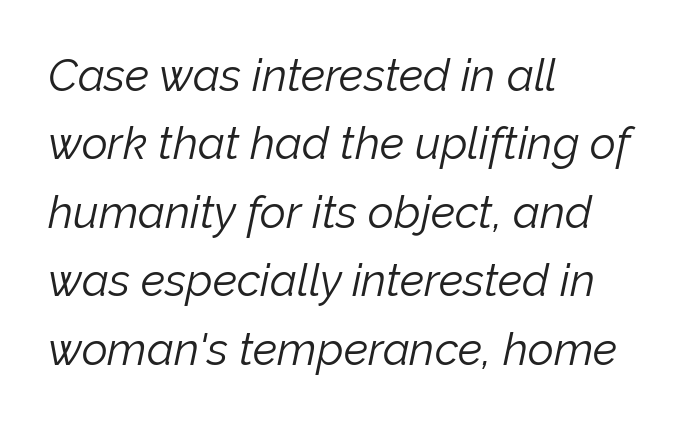
The image shows 45 px light type, italic (leaning right); set left-aligned, normal line spacing (1.52x), normal letter spacing, not underlined; low stroke contrast and a medium x-height.
